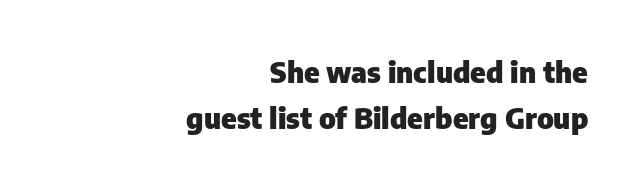
If you measured baseline to baseline, you'd find a middling distance. Words float on clear page, feet unadorned. Typesetter's note: full bold, strokes at maximum text heaviness. The font's upright variant was chosen for this text. Note the varied advance widths — an 'i' is clearly narrower than an 'm'. The horizontal fit of the characters is conventional and even.
